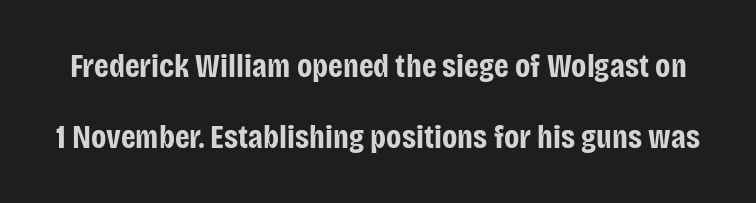
Note the varied advance widths — an 'i' is clearly narrower than an 'm'. Letter spacing: default. You can tell it's not italic because the verticals are truly vertical. Only glyphs here, with clear space below each row. Rows of type keep a wide berth in the vertical direction. Chunky letters — that's bold for sure.
